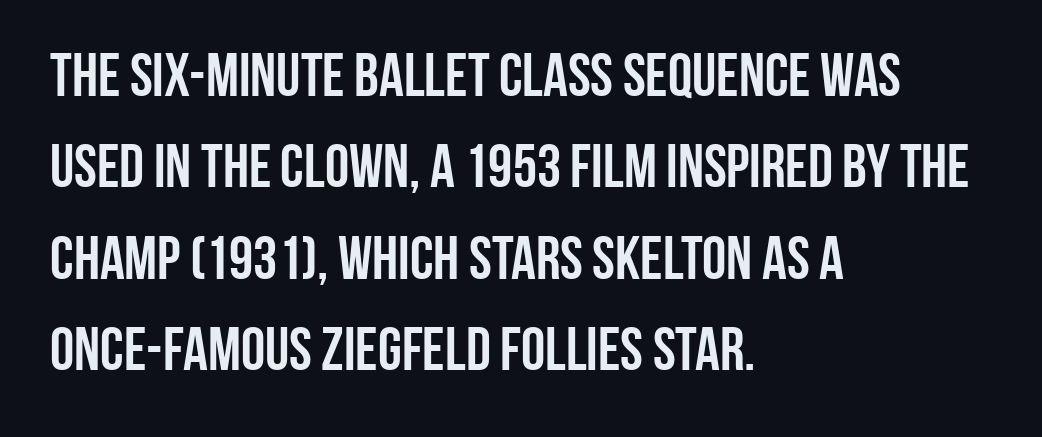
The image shows 61 px semibold, condensed sans-serif type, upright; set left-aligned, normal line spacing (1.5x), normal letter spacing, not underlined; low stroke contrast and a large x-height.
